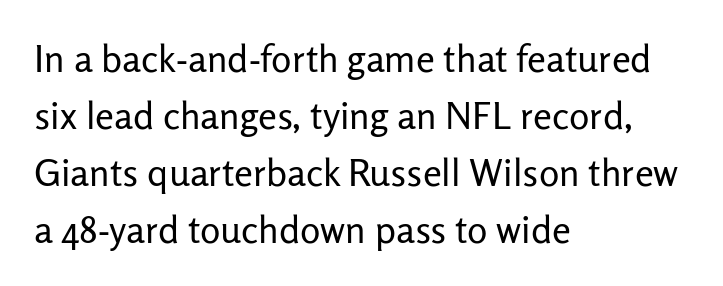
{"serif": "no", "italic": "no", "bold": "no", "weight": "regular", "width": "normal", "stroke_contrast": "low", "x_height": "medium", "monospaced": "no", "underline": "no", "align": "left", "line_spacing": "normal", "line_spacing_ratio": 1.5, "letter_spacing": "normal", "letter_spacing_em": 0.0, "glyph_px": 38}
